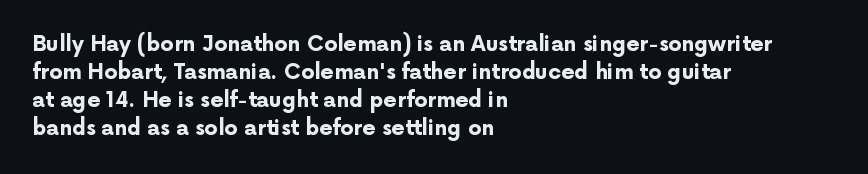
Style check: upright. Reading down the block, your eye returns to a fixed left position each line. This rendering leaves character spacing at its baseline value. Check under the words: just untouched page.
